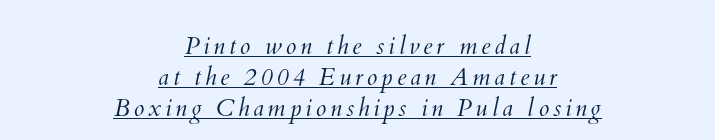
{"bold": "no", "underline": "yes", "align": "center", "line_spacing": "normal", "line_spacing_ratio": 1.3, "glyph_px": 24}
